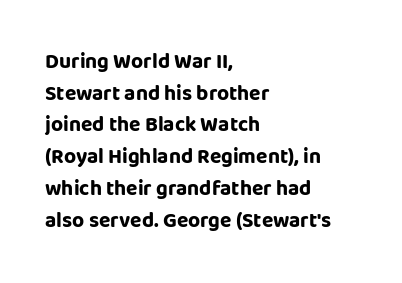
{"italic": "no", "bold": "yes", "underline": "no", "align": "left", "line_spacing": "normal", "line_spacing_ratio": 1.51, "letter_spacing": "normal", "letter_spacing_em": 0.0, "glyph_px": 21}
